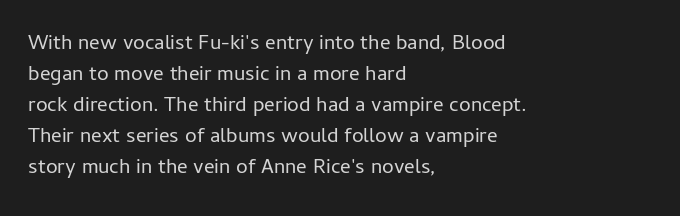
The image shows 21 px text type, upright; set left-aligned, normal line spacing (1.48x), normal letter spacing, not underlined.
